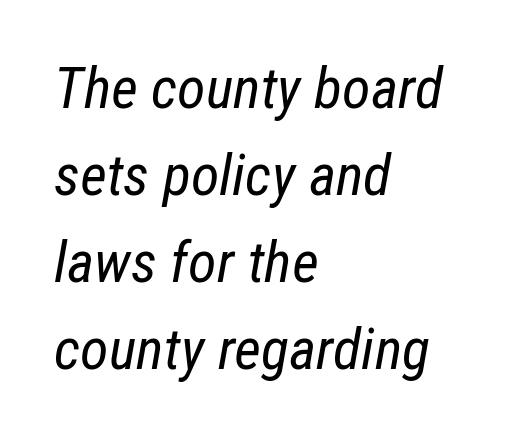
Regular leading. Varying glyph widths throughout — classic text-font behaviour. A bare baseline throughout the passage. There's an unmistakable incline to the writing here. If you drew a ruler down the left edge, every line would touch it. The gaps between neighbouring characters are ordinary and unremarkable.
